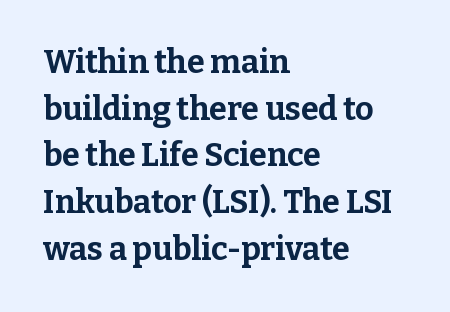
Q: Is the text bold? A: Yes.
Q: Is the text italic (slanted)? A: No, it is upright.
Q: Is the typeface a serif or a sans-serif typeface? A: Serif.
Q: Is the text underlined? A: No.
Q: How is the paragraph aligned? A: Left-aligned.
Q: Is the spacing between letters normal or unusually wide? A: Normal.
Q: Is the spacing between lines tight, normal or loose? A: Normal.
Q: Width (condensed, normal, or wide)? A: Normal.
Q: Stroke contrast? A: Low.
Q: x-height? A: Medium.
Q: Monospaced? A: No.
